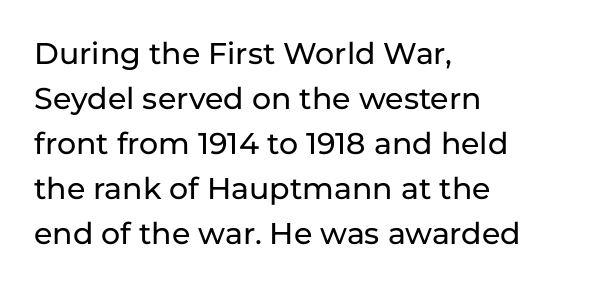
{"serif": "no", "italic": "no", "width": "normal", "stroke_contrast": "low", "x_height": "medium", "monospaced": "no", "underline": "no", "align": "left", "line_spacing": "normal", "line_spacing_ratio": 1.5, "letter_spacing": "normal", "letter_spacing_em": 0.0, "glyph_px": 30}
